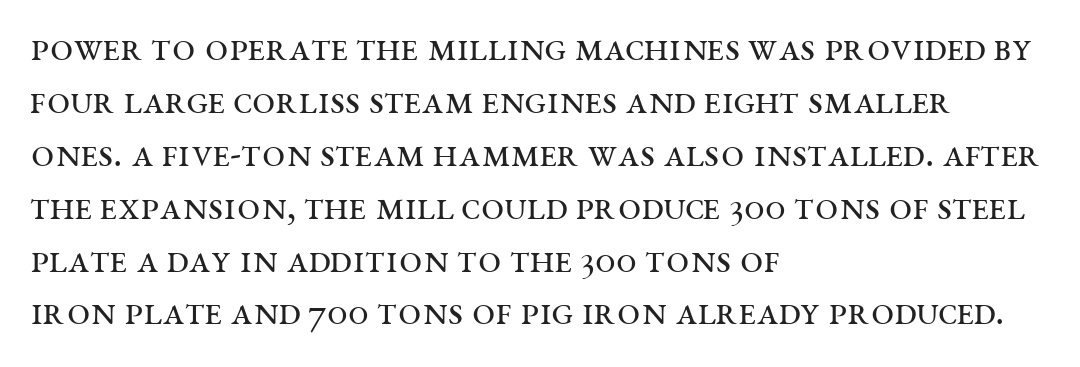
{"serif": "yes", "italic": "no", "bold": "no", "weight": "regular", "width": "wide", "stroke_contrast": "medium", "x_height": "large", "monospaced": "no", "underline": "no", "align": "left", "line_spacing": "normal", "line_spacing_ratio": 1.29, "letter_spacing": "normal", "letter_spacing_em": 0.0, "glyph_px": 41}
